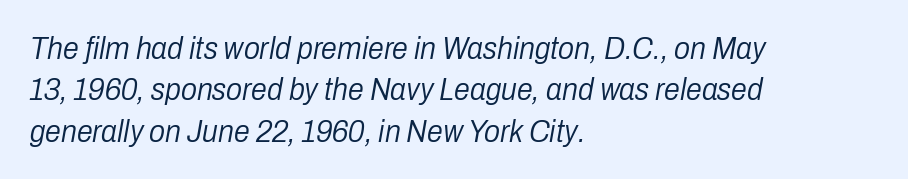
Q: Is the text bold? A: No.
Q: Is the text italic (slanted)? A: Yes, it leans right by about 10 degrees.
Q: Is the text underlined? A: No.
Q: How is the paragraph aligned? A: Left-aligned.
Q: Is the spacing between letters normal or unusually wide? A: Normal.
Q: Is the spacing between lines tight, normal or loose? A: Normal.
Q: Width (condensed, normal, or wide)? A: Condensed.
Q: Stroke contrast? A: Low.
Q: x-height? A: Medium.
Q: Monospaced? A: No.
